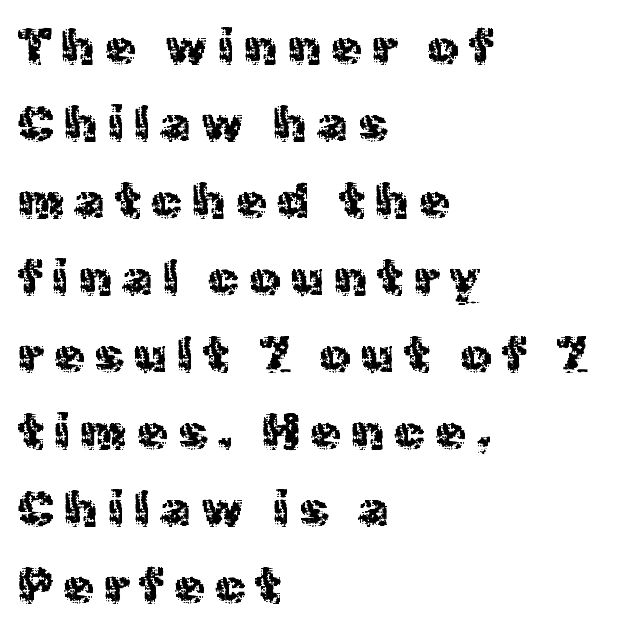
The image shows 49 px regular-weight sans-serif type, upright; set left-aligned, normal line spacing (1.57x), unusually wide letter spacing (+0.21 em), not underlined; a medium x-height.
